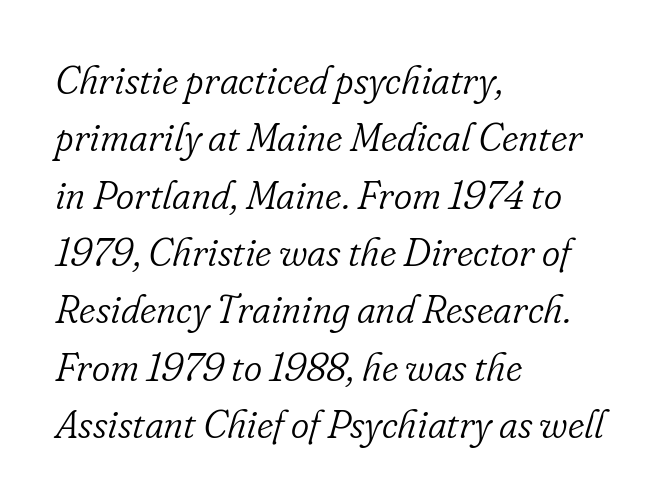
The image shows 39 px light serif type, italic (leaning right); set left-aligned, normal line spacing (1.47x), normal letter spacing, not underlined; low stroke contrast and a small x-height.
